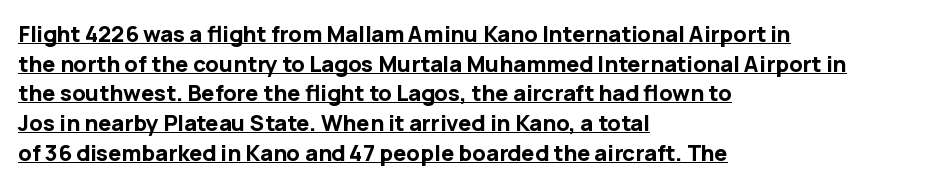
The image shows 22 px bold type, upright; set left-aligned, normal line spacing (1.35x), normal letter spacing, underlined.
